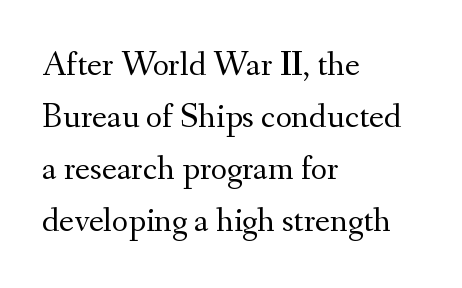
The image shows 35 px regular-weight serif type, upright; set left-aligned, normal line spacing (1.49x), normal letter spacing, not underlined; medium stroke contrast and a small x-height.
